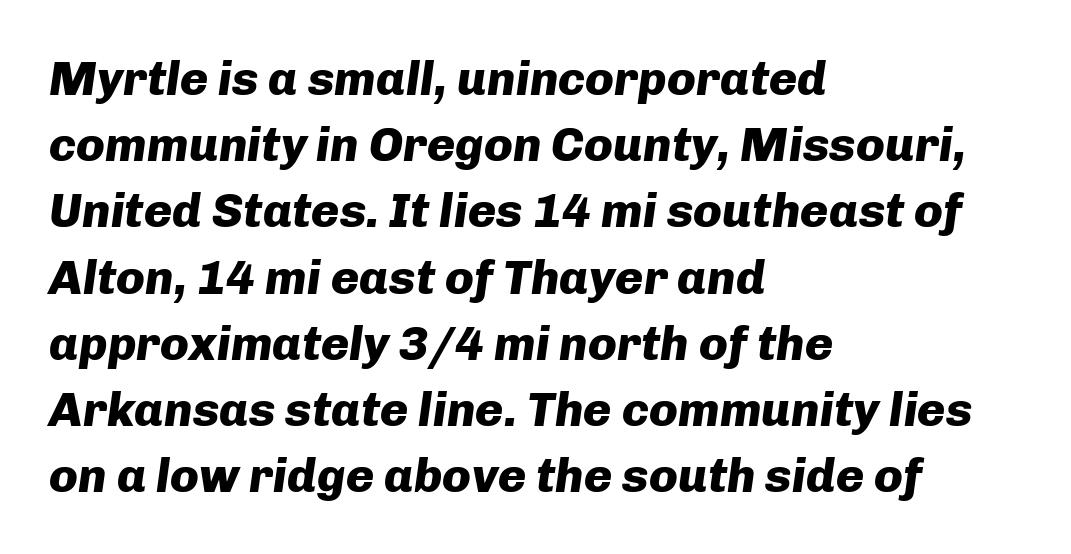
Stroke thickness is high; the sample reads as a true bold. What stands out about the letter spacing? Nothing — it is the standard amount. Compared with ordinary roman type, these characters are visibly tilted. The line-height multiplier appears to be the usual default. Note the varied advance widths — an 'i' is clearly narrower than an 'm'.
